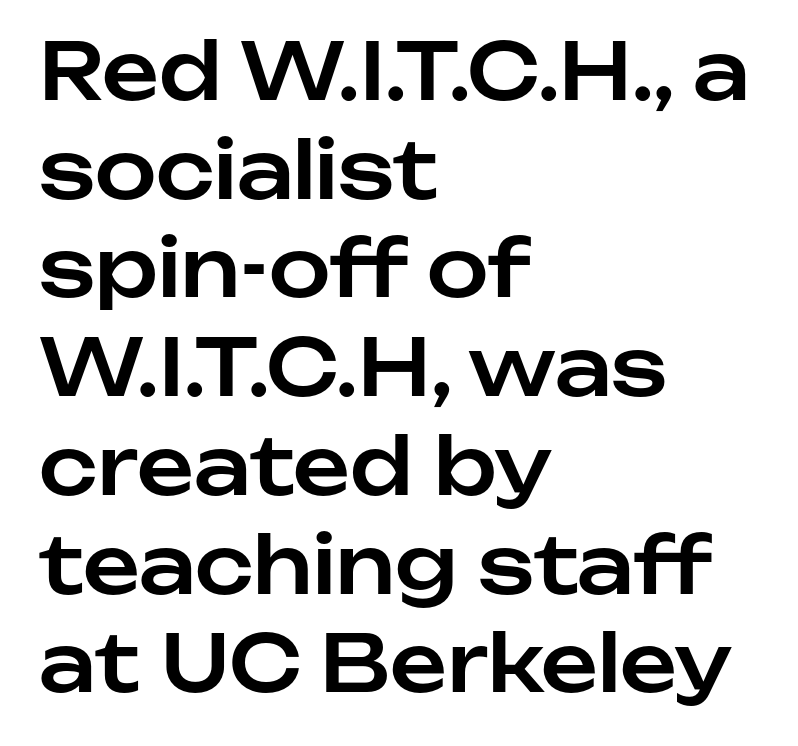
Varying glyph widths throughout — classic text-font behaviour. This sample keeps an unexceptional amount of space between lines. Layout note: lines flush left. Grotesque or geometric, the face here clearly has no serifs. Compared with typical body copy, the letter spacing here is the same.
